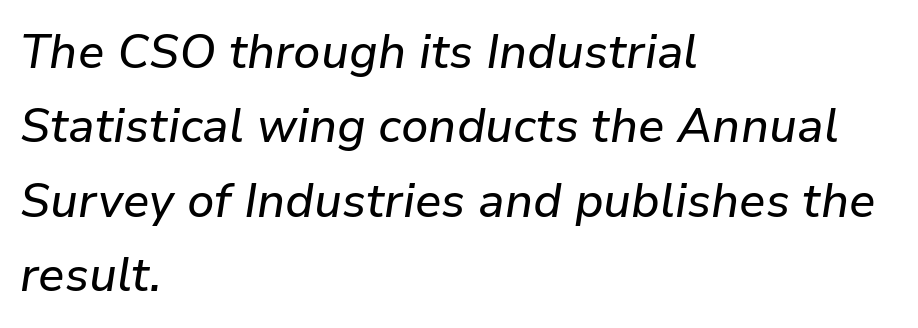
The image shows 47 px text type, italic (leaning right); set left-aligned, normal line spacing (1.58x), normal letter spacing, not underlined; low stroke contrast and a medium x-height.
